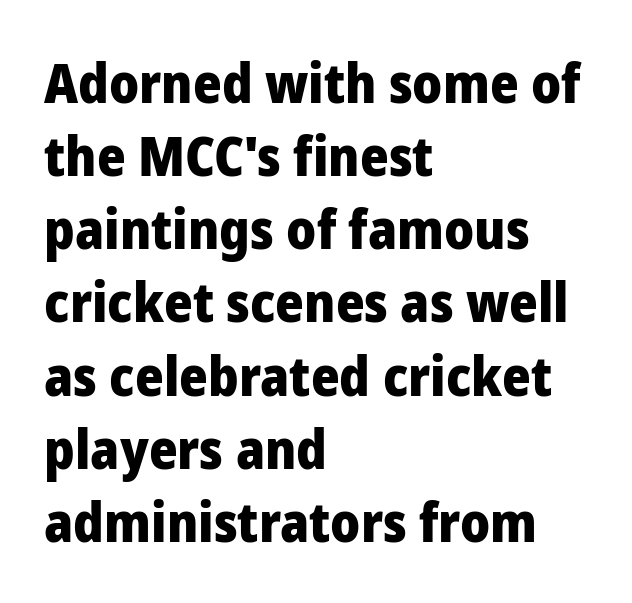
{"serif": "no", "italic": "no", "bold": "yes", "weight": "heavy", "width": "normal", "stroke_contrast": "low", "x_height": "medium", "monospaced": "no", "underline": "no", "align": "left", "line_spacing": "normal", "line_spacing_ratio": 1.33, "letter_spacing": "normal", "letter_spacing_em": 0.0, "glyph_px": 55}
